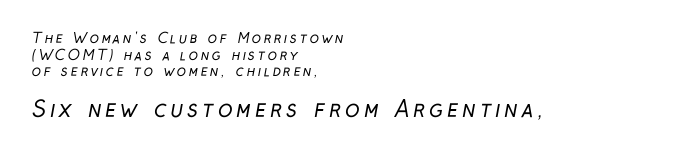
The image shows 22 px text type; set left-aligned, line spacing 1.19x, not underlined; the second (bottom) block is 1.57x larger.
